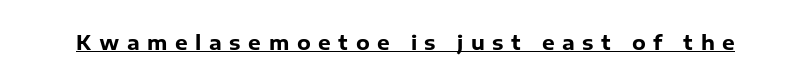
Q: Is the text bold? A: Yes.
Q: Is the text italic (slanted)? A: No, it is upright.
Q: Is the text underlined? A: Yes.
Q: Is the spacing between letters normal or unusually wide? A: Unusually wide.
